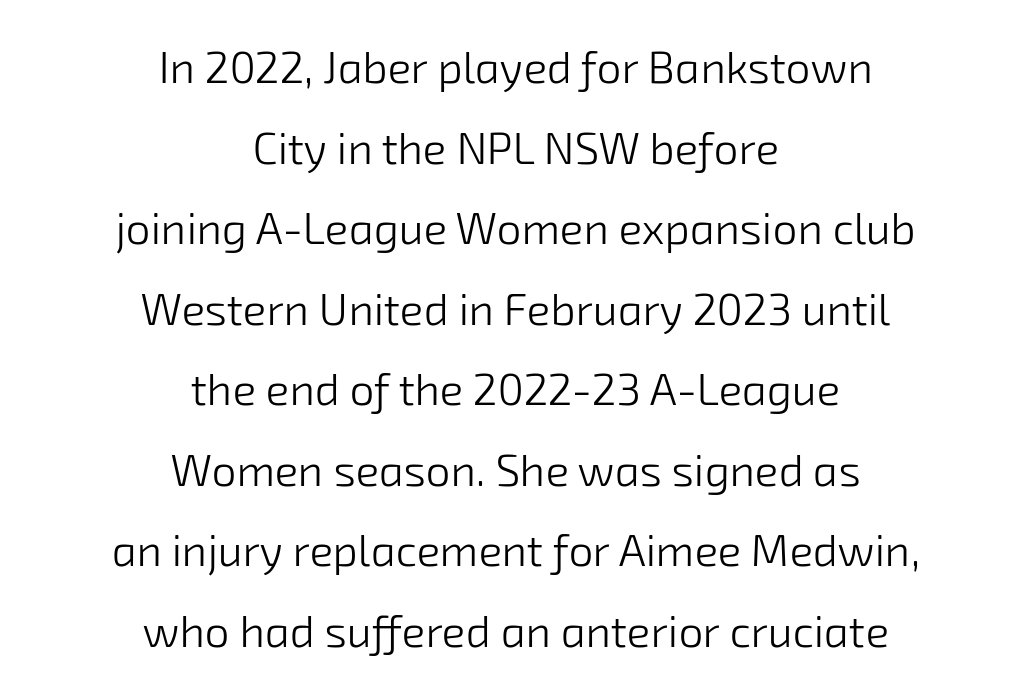
The image shows 44 px light sans-serif type; set centered, line spacing 1.83x, normal letter spacing, not underlined; low stroke contrast and a medium x-height.
